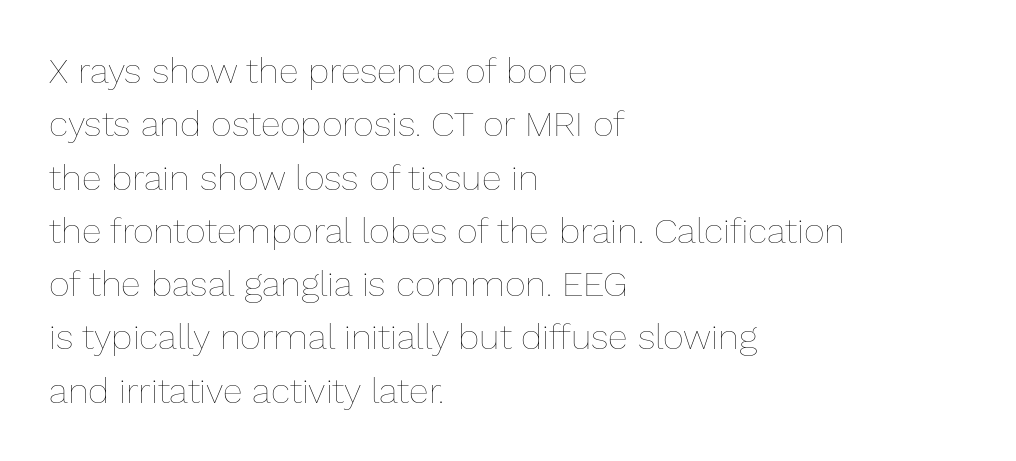
The image shows 36 px thin type, upright; set left-aligned, normal line spacing (1.48x), normal letter spacing, not underlined; low stroke contrast and a medium x-height.
